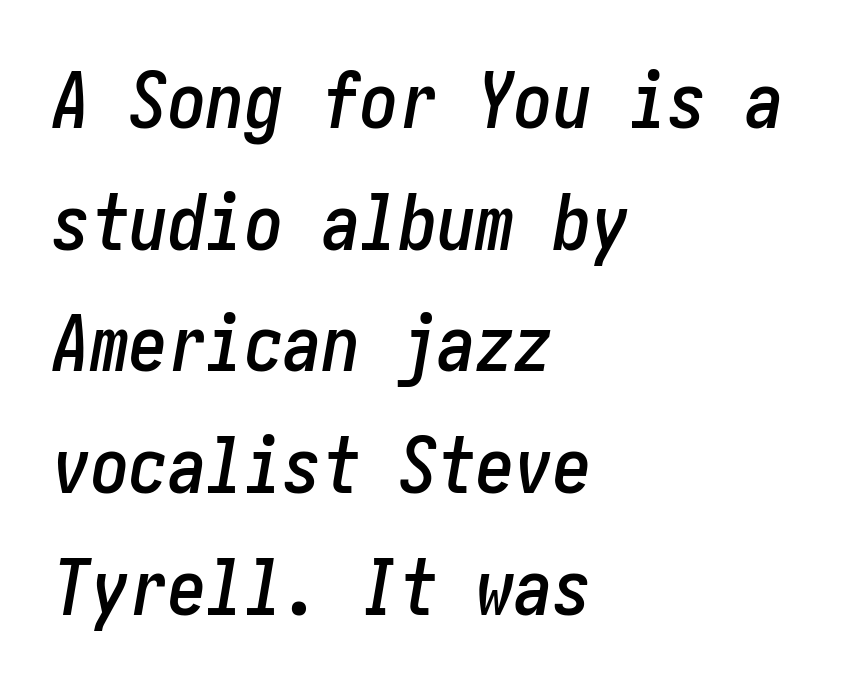
Q: Is the text italic (slanted)? A: Yes, it leans right by about 10 degrees.
Q: Is the text underlined? A: No.
Q: How is the paragraph aligned? A: Left-aligned.
Q: Is the spacing between letters normal or unusually wide? A: Normal.
Q: Is the spacing between lines tight, normal or loose? A: Normal.
Q: Width (condensed, normal, or wide)? A: Condensed.
Q: Stroke contrast? A: Low.
Q: x-height? A: Medium.
